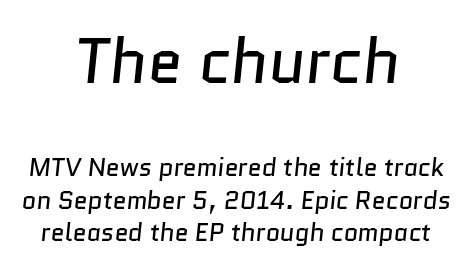
The image shows 63 px regular-weight sans-serif type; set centered, normal line spacing (1.31x), normal letter spacing, not underlined; the first (top) block is 2.52x larger; low stroke contrast and a medium x-height.
